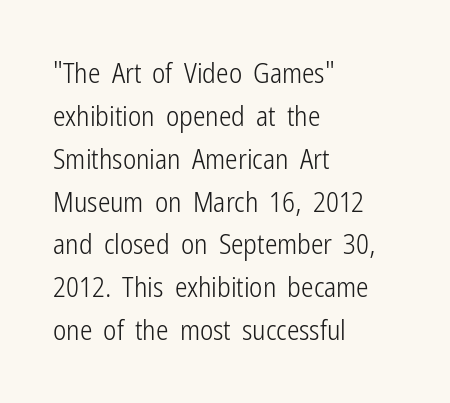
Q: Is the text bold? A: No.
Q: Is the text italic (slanted)? A: No, it is upright.
Q: Is the typeface a serif or a sans-serif typeface? A: Sans-serif.
Q: Is the text underlined? A: No.
Q: How is the paragraph aligned? A: Left-aligned.
Q: Is the spacing between letters normal or unusually wide? A: Normal.
Q: Is the spacing between lines tight, normal or loose? A: Normal.
Q: Width (condensed, normal, or wide)? A: Condensed.
Q: Stroke contrast? A: Low.
Q: x-height? A: Medium.
Q: Monospaced? A: No.
